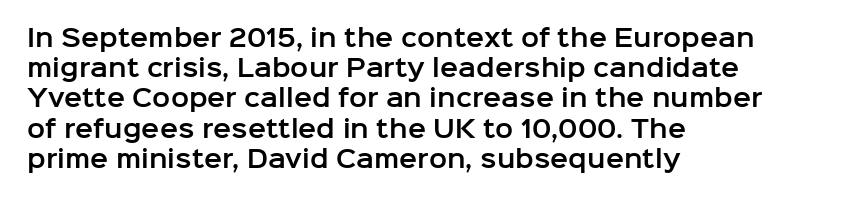
Leading: standard. Ascenders rise straight up at ninety degrees. The text block is weighted toward the left margin, trailing off unevenly rightward. Default kerning and tracking; the words read as compact shapes. Underlining? Definitely not there.
